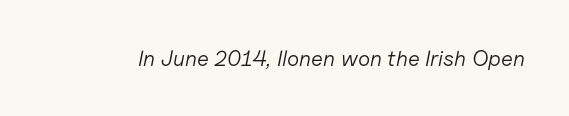
{"italic": "yes", "lean": "right", "slant_degrees": 11, "bold": "no", "underline": "no", "letter_spacing": "normal", "letter_spacing_em": 0.0, "glyph_px": 22}
